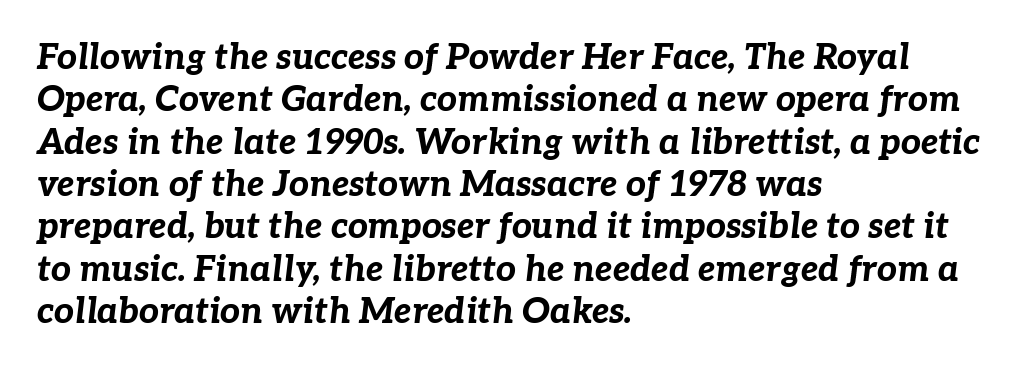
The image shows 35 px bold type, italic (leaning right); set left-aligned, line spacing 1.21x, normal letter spacing, not underlined; low stroke contrast and a medium x-height.
